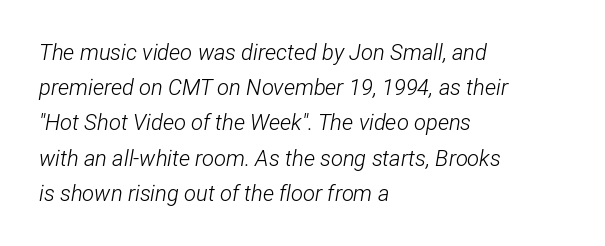
The line-height multiplier appears to be the usual default. This rendering features lettering with no underline. Notice how the passage keeps a crisp vertical edge on the left only. Stems here are at most as thick as an everyday book face. Looking at the ascenders, they clearly lean. How are the letters spaced? Ordinarily, with no added tracking.
